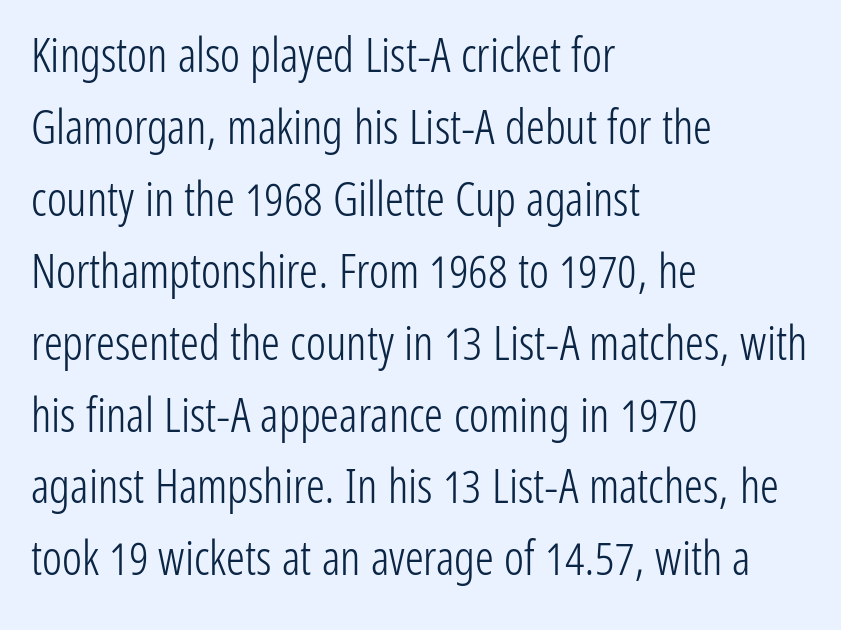
The image shows 47 px light, condensed sans-serif type, upright; set left-aligned, normal line spacing (1.53x), normal letter spacing, not underlined; low stroke contrast and a medium x-height.
